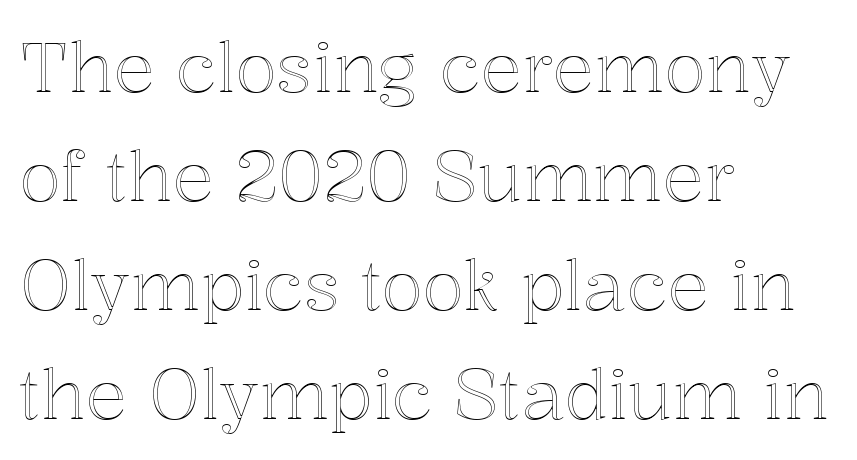
Q: Is the text italic (slanted)? A: No, it is upright.
Q: Is the text underlined? A: No.
Q: How is the paragraph aligned? A: Left-aligned.
Q: Is the spacing between letters normal or unusually wide? A: Normal.
Q: Is the spacing between lines tight, normal or loose? A: Normal.
Q: Width (condensed, normal, or wide)? A: Normal.
Q: x-height? A: Medium.
Q: Monospaced? A: No.
